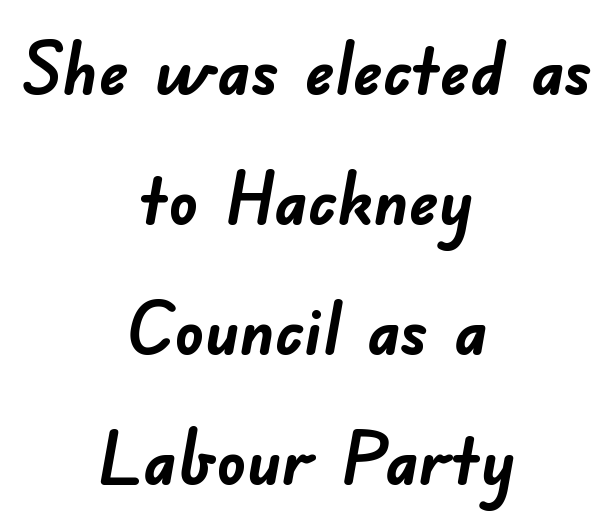
{"serif": "no", "bold": "yes", "weight": "semibold", "width": "normal", "stroke_contrast": "low", "x_height": "small", "monospaced": "no", "underline": "no", "align": "center", "line_spacing_ratio": 1.78, "letter_spacing": "normal", "letter_spacing_em": 0.0, "glyph_px": 73}
